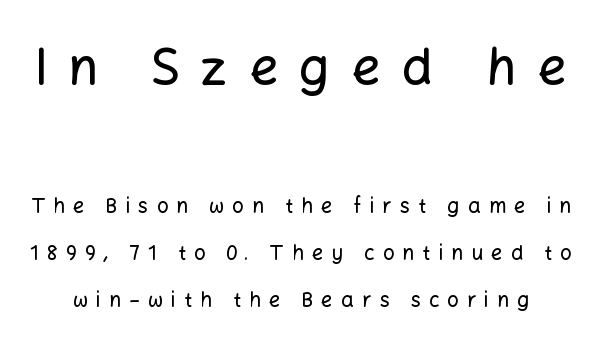
Spacing verdict: proportional, widths tailored to each character. Words float on clear page, feet unadorned. Ascenders rise straight up at ninety degrees. Successive baselines arrive slowly, with a big drop between each. Size contrast runs from large at the top to small at the bottom. Grotesque or geometric, the face here clearly has no serifs.
